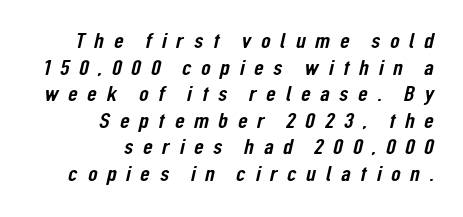
{"underline": "no", "align": "right", "line_spacing_ratio": 1.21, "letter_spacing": "wide", "letter_spacing_em": 0.44, "glyph_px": 22}
